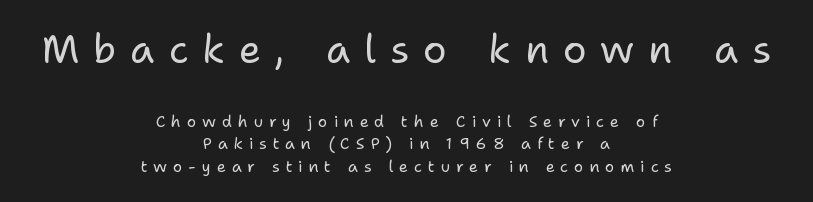
{"serif": "no", "italic": "no", "bold": "no", "weight": "regular", "width": "normal", "stroke_contrast": "low", "x_height": "medium", "monospaced": "no", "underline": "no", "align": "center", "line_spacing": "normal", "line_spacing_ratio": 1.42, "letter_spacing": "wide", "letter_spacing_em": 0.36, "larger_block": "first", "size_ratio": 2.44, "glyph_px": 39}
